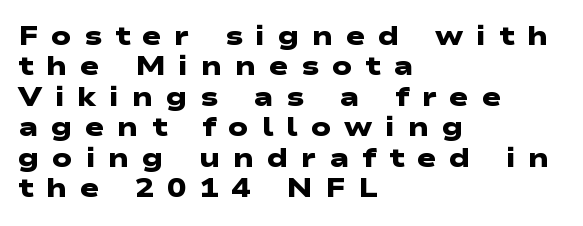
{"bold": "yes", "underline": "no", "align": "left", "line_spacing_ratio": 1.17, "letter_spacing": "wide", "letter_spacing_em": 0.49, "glyph_px": 26}
